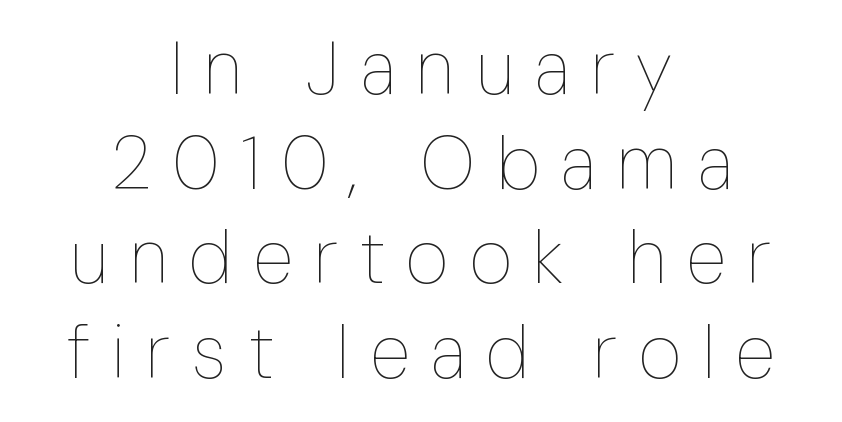
{"italic": "no", "bold": "no", "weight": "thin", "width": "condensed", "stroke_contrast": "low", "x_height": "medium", "monospaced": "no", "underline": "no", "align": "center", "line_spacing": "normal", "line_spacing_ratio": 1.28, "letter_spacing": "wide", "letter_spacing_em": 0.29, "glyph_px": 74}
